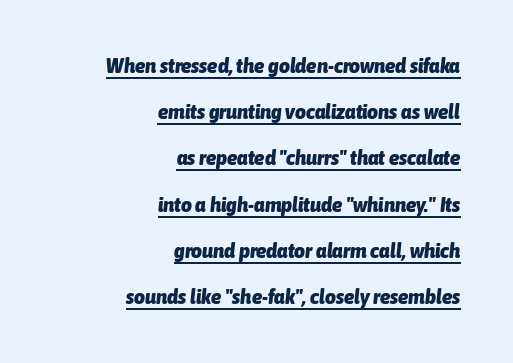
The image shows 21 px bold type, italic (leaning right); set right-aligned, loose line spacing (2.2x), normal letter spacing, underlined.
